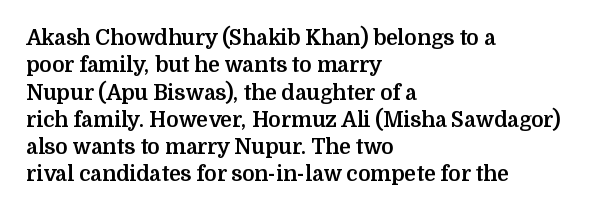
Q: Is the text bold? A: Yes.
Q: Is the text italic (slanted)? A: No, it is upright.
Q: Is the text underlined? A: No.
Q: How is the paragraph aligned? A: Left-aligned.
Q: Is the spacing between letters normal or unusually wide? A: Normal.
Q: Is the spacing between lines tight, normal or loose? A: Normal.
